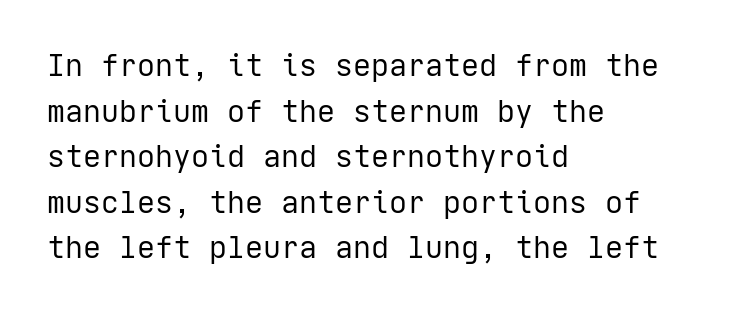
Q: Is the text bold? A: No.
Q: Is the text italic (slanted)? A: No, it is upright.
Q: Is the typeface a serif or a sans-serif typeface? A: Sans-serif.
Q: Is the text underlined? A: No.
Q: How is the paragraph aligned? A: Left-aligned.
Q: Is the spacing between letters normal or unusually wide? A: Normal.
Q: Is the spacing between lines tight, normal or loose? A: Normal.
Q: Width (condensed, normal, or wide)? A: Normal.
Q: Stroke contrast? A: Low.
Q: x-height? A: Medium.
